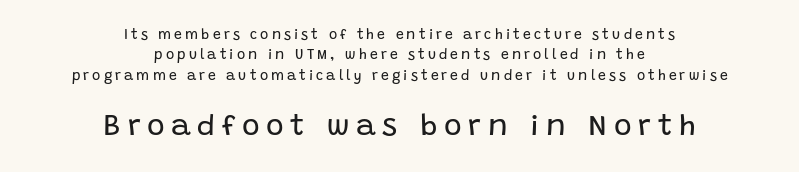
Q: Is the text bold? A: No.
Q: Is the text italic (slanted)? A: No, it is upright.
Q: Is the typeface a serif or a sans-serif typeface? A: Sans-serif.
Q: Is the text underlined? A: No.
Q: How is the paragraph aligned? A: Centered.
Q: Is the spacing between letters normal or unusually wide? A: Unusually wide.
Q: Is the spacing between lines tight, normal or loose? A: Normal.
Q: Which block of text is set in a larger size, the first (top) or the second (bottom)? A: The second (bottom) one.
Q: Width (condensed, normal, or wide)? A: Normal.
Q: Stroke contrast? A: Low.
Q: x-height? A: Large.
Q: Monospaced? A: No.
